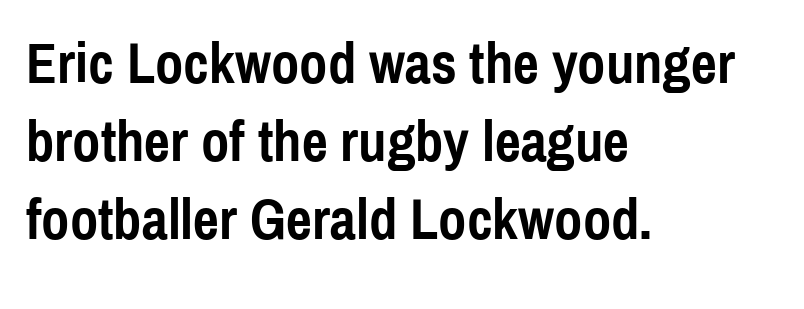
The image shows 57 px semibold, condensed sans-serif type, upright; set left-aligned, normal line spacing (1.37x), normal letter spacing, not underlined; a medium x-height.
